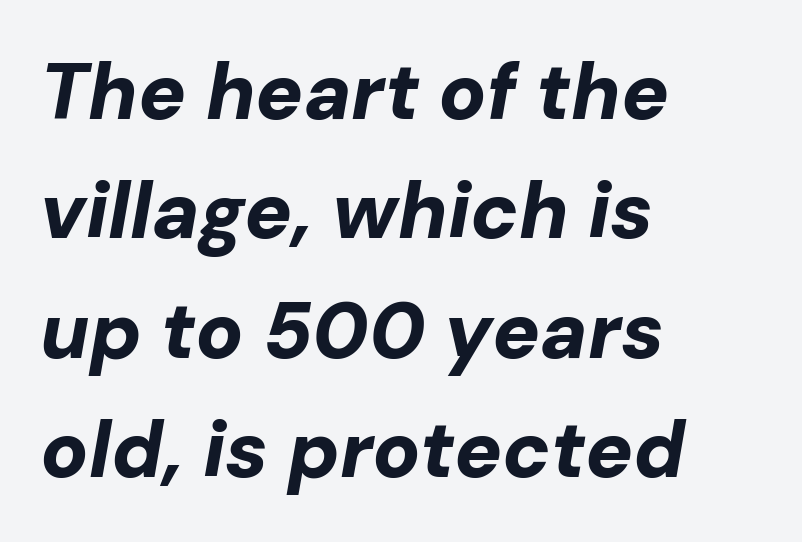
The image shows 79 px bold type, italic (leaning right); set left-aligned, normal line spacing (1.51x), normal letter spacing, not underlined; low stroke contrast and a medium x-height.
